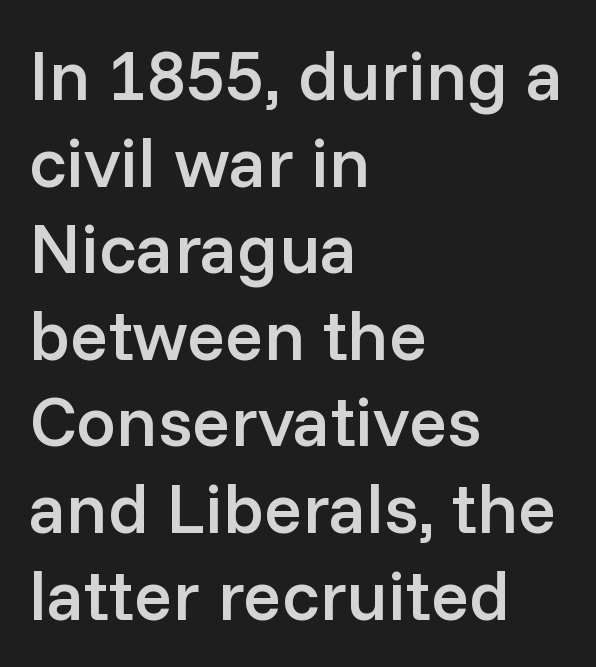
Heft: intermediate — a semibold. The face used here is proportionally spaced, like ordinary book or web type. Standard letterfit; no display-style spreading of the glyphs. Check where the strokes stop: nothing finishes them off — pure sans. Casual observation: everything's shoved over to the left. Just letters on the line, the space beneath them empty.
